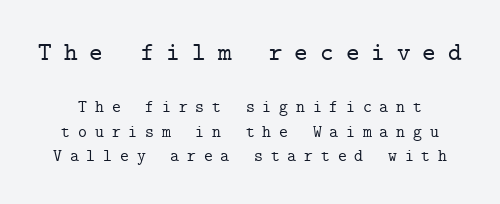
Q: Is the text italic (slanted)? A: No, it is upright.
Q: Is the text underlined? A: No.
Q: Is the spacing between letters normal or unusually wide? A: Unusually wide.
Q: Is the spacing between lines tight, normal or loose? A: Normal.
Q: Which block of text is set in a larger size, the first (top) or the second (bottom)? A: The first (top) one.
